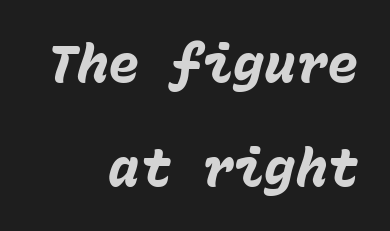
{"italic": "yes", "lean": "right", "slant_degrees": 15, "bold": "yes", "weight": "heavy", "width": "normal", "stroke_contrast": "low", "x_height": "medium", "monospaced": "yes", "underline": "no", "align": "right", "line_spacing": "loose", "line_spacing_ratio": 2.0, "letter_spacing": "normal", "letter_spacing_em": 0.0, "glyph_px": 52}
